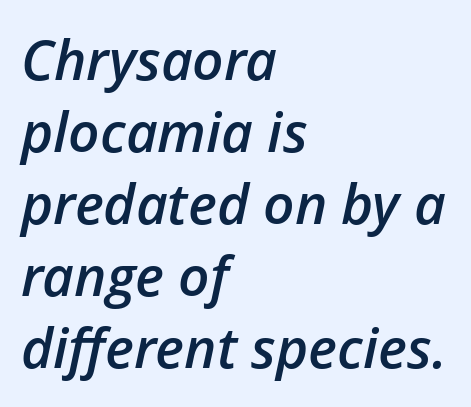
The baseline area is clear. Typeset ragged right — the left edge is the straight one. Inter-character spacing is left at the font's built-in metrics. Whoever set this chose a conventional vertical rhythm. The letters advance in unequal steps, a hallmark of proportional type. Bold? Not quite — semibold, heavier than regular but stopping short.
